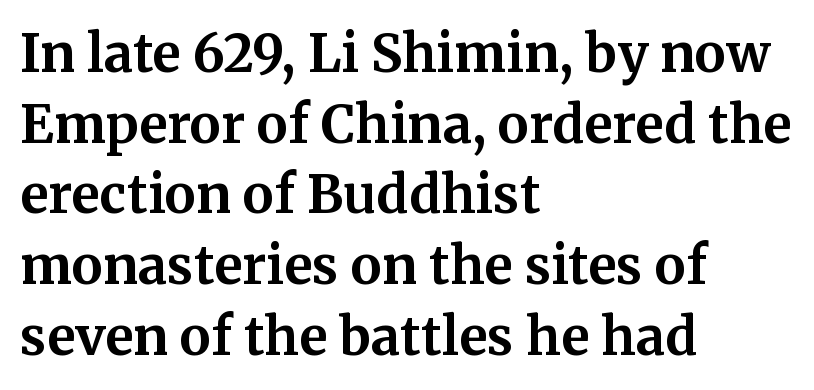
{"serif": "yes", "italic": "no", "bold": "yes", "weight": "bold", "width": "normal", "stroke_contrast": "medium", "x_height": "medium", "monospaced": "no", "underline": "no", "align": "left", "line_spacing": "normal", "line_spacing_ratio": 1.36, "letter_spacing": "normal", "letter_spacing_em": 0.0, "glyph_px": 52}
